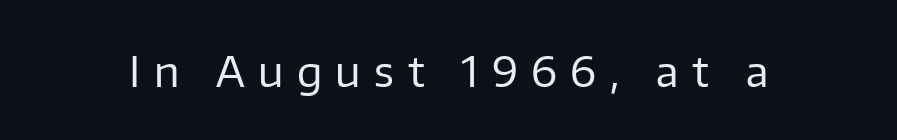
Q: Is the text bold? A: No.
Q: Is the text italic (slanted)? A: No, it is upright.
Q: Is the typeface a serif or a sans-serif typeface? A: Sans-serif.
Q: Is the text underlined? A: No.
Q: Is the spacing between letters normal or unusually wide? A: Unusually wide.
Q: Width (condensed, normal, or wide)? A: Normal.
Q: Stroke contrast? A: Low.
Q: x-height? A: Medium.
Q: Monospaced? A: No.
